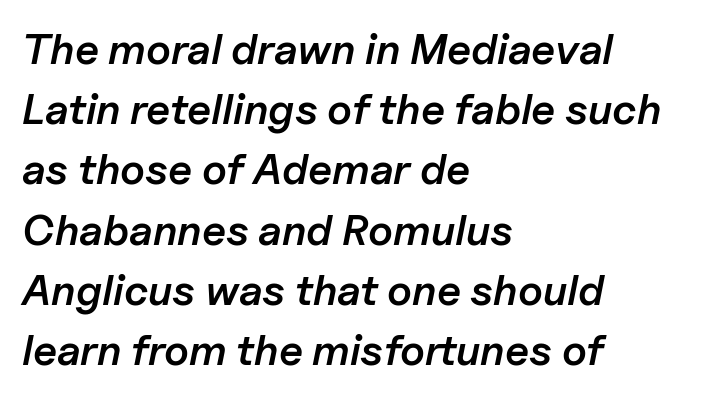
Q: Is the text bold? A: Semi-bold.
Q: Is the text italic (slanted)? A: Yes, it leans right by about 11 degrees.
Q: Is the text underlined? A: No.
Q: How is the paragraph aligned? A: Left-aligned.
Q: Is the spacing between letters normal or unusually wide? A: Normal.
Q: Is the spacing between lines tight, normal or loose? A: Normal.
Q: Width (condensed, normal, or wide)? A: Normal.
Q: Stroke contrast? A: Low.
Q: x-height? A: Medium.
Q: Monospaced? A: No.
